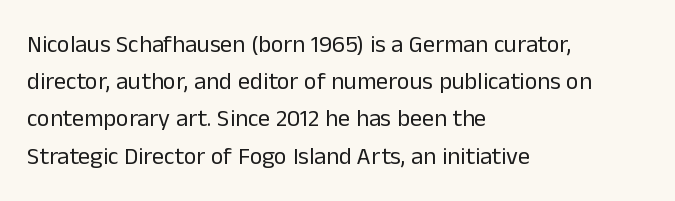
Q: Is the text bold? A: No.
Q: Is the text italic (slanted)? A: No, it is upright.
Q: Is the text underlined? A: No.
Q: How is the paragraph aligned? A: Left-aligned.
Q: Is the spacing between letters normal or unusually wide? A: Normal.
Q: Is the spacing between lines tight, normal or loose? A: Normal.
